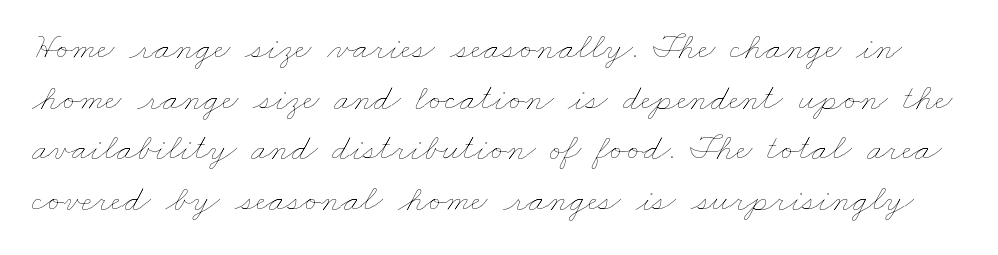
Q: Is the text bold? A: No.
Q: Is the text underlined? A: No.
Q: Is the spacing between letters normal or unusually wide? A: Normal.
Q: Is the spacing between lines tight, normal or loose? A: Normal.
Q: Width (condensed, normal, or wide)? A: Wide.
Q: Stroke contrast? A: Low.
Q: x-height? A: Small.
Q: Monospaced? A: No.
